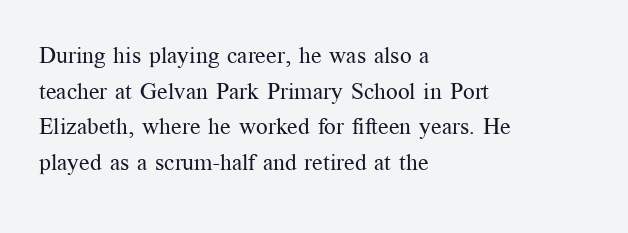
The image shows 23 px text type, upright; set left-aligned, normal line spacing (1.55x), normal letter spacing, not underlined.
